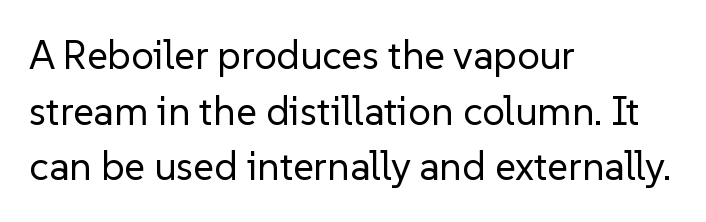
{"serif": "no", "italic": "no", "bold": "no", "weight": "regular", "width": "normal", "stroke_contrast": "low", "x_height": "medium", "monospaced": "no", "underline": "no", "align": "left", "line_spacing": "normal", "line_spacing_ratio": 1.39, "letter_spacing": "normal", "letter_spacing_em": 0.0, "glyph_px": 40}
